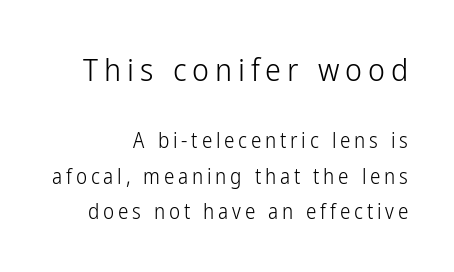
Q: Is the text bold? A: No.
Q: Is the text italic (slanted)? A: No, it is upright.
Q: Is the typeface a serif or a sans-serif typeface? A: Sans-serif.
Q: Is the text underlined? A: No.
Q: How is the paragraph aligned? A: Right-aligned.
Q: Is the spacing between lines tight, normal or loose? A: Normal.
Q: Which block of text is set in a larger size, the first (top) or the second (bottom)? A: The first (top) one.
Q: Width (condensed, normal, or wide)? A: Condensed.
Q: Stroke contrast? A: Low.
Q: x-height? A: Medium.
Q: Monospaced? A: No.
